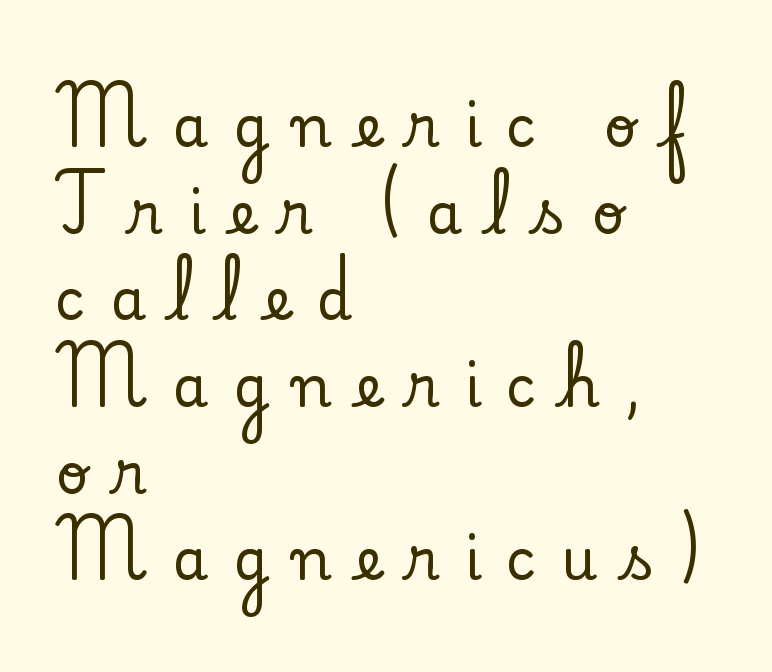
The image shows 57 px serif type, upright; set left-aligned, normal line spacing (1.52x), unusually wide letter spacing (+0.44 em), not underlined; low stroke contrast and a small x-height.
